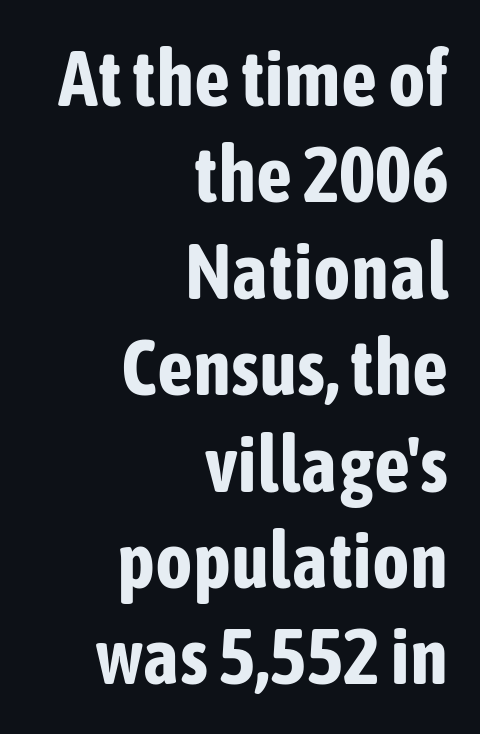
{"serif": "no", "italic": "no", "bold": "yes", "weight": "bold", "width": "condensed", "stroke_contrast": "low", "x_height": "medium", "monospaced": "no", "underline": "no", "align": "right", "line_spacing_ratio": 1.22, "letter_spacing": "normal", "letter_spacing_em": 0.0, "glyph_px": 79}
